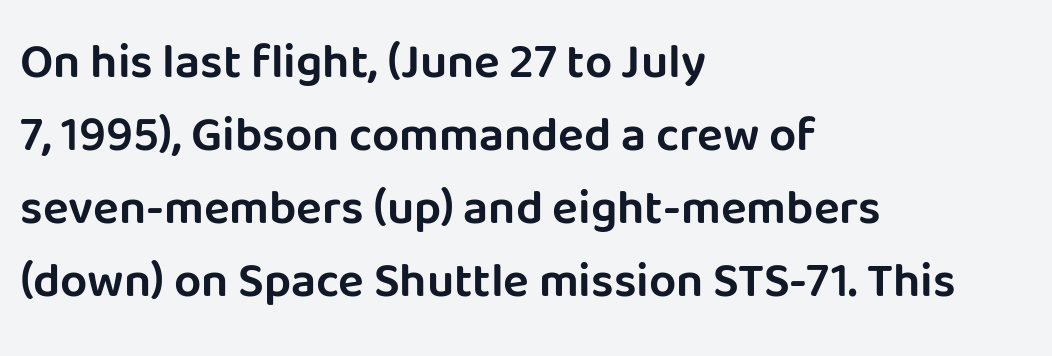
{"serif": "no", "italic": "no", "width": "normal", "stroke_contrast": "low", "x_height": "large", "monospaced": "no", "underline": "no", "align": "left", "line_spacing": "normal", "line_spacing_ratio": 1.52, "letter_spacing": "normal", "letter_spacing_em": 0.0, "glyph_px": 48}
